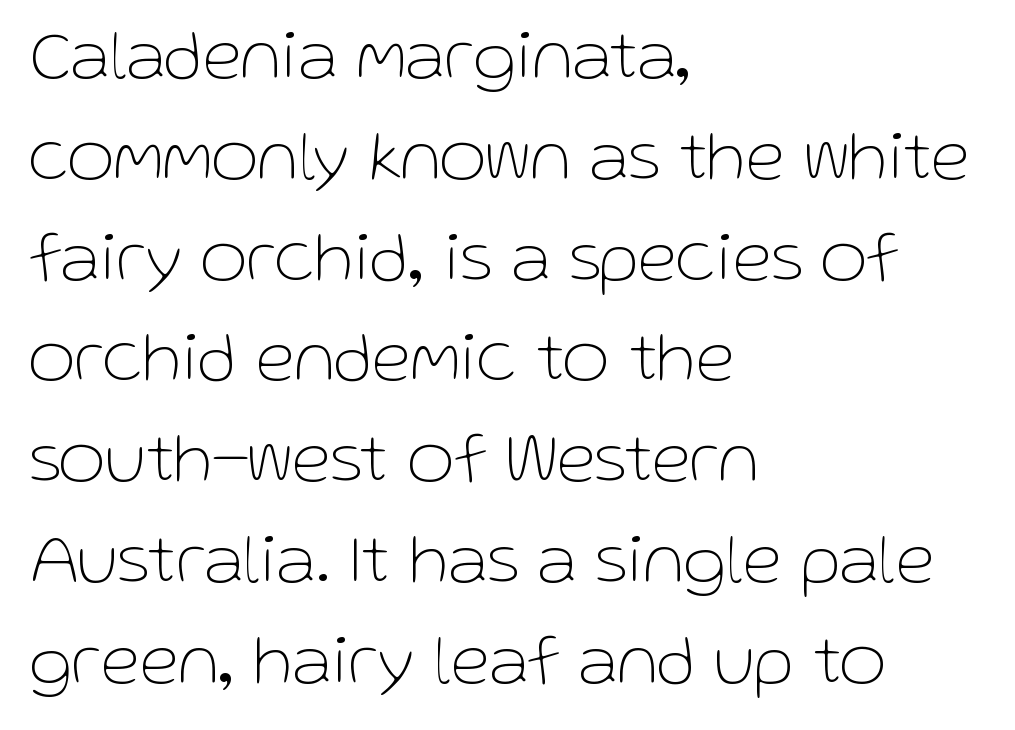
Q: Is the text bold? A: No.
Q: Is the text italic (slanted)? A: No, it is upright.
Q: Is the typeface a serif or a sans-serif typeface? A: Sans-serif.
Q: Is the text underlined? A: No.
Q: How is the paragraph aligned? A: Left-aligned.
Q: Is the spacing between letters normal or unusually wide? A: Normal.
Q: Is the spacing between lines tight, normal or loose? A: Normal.
Q: Width (condensed, normal, or wide)? A: Normal.
Q: Stroke contrast? A: Low.
Q: x-height? A: Medium.
Q: Monospaced? A: No.
